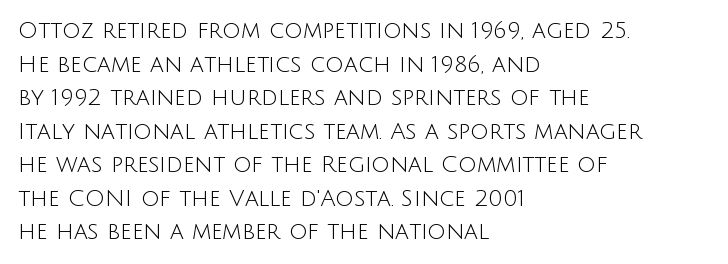
{"italic": "no", "bold": "no", "underline": "no", "align": "left", "line_spacing": "normal", "line_spacing_ratio": 1.46, "letter_spacing": "normal", "letter_spacing_em": 0.0, "glyph_px": 23}
